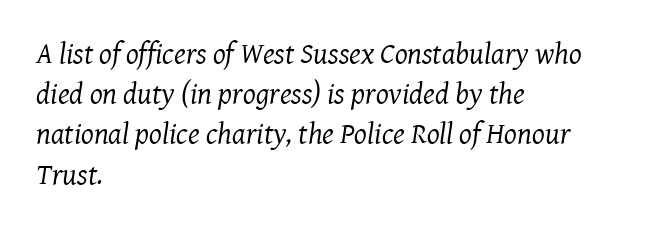
The image shows 30 px regular-weight serif type, italic (leaning right); set left-aligned, normal line spacing (1.34x), normal letter spacing, not underlined; medium stroke contrast and a medium x-height.
